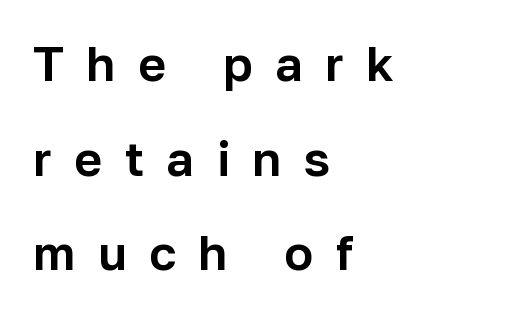
Q: Is the text italic (slanted)? A: No, it is upright.
Q: Is the typeface a serif or a sans-serif typeface? A: Sans-serif.
Q: Is the text underlined? A: No.
Q: How is the paragraph aligned? A: Left-aligned.
Q: Is the spacing between letters normal or unusually wide? A: Unusually wide.
Q: Is the spacing between lines tight, normal or loose? A: Loose.
Q: Width (condensed, normal, or wide)? A: Normal.
Q: Stroke contrast? A: Low.
Q: x-height? A: Medium.
Q: Monospaced? A: No.
